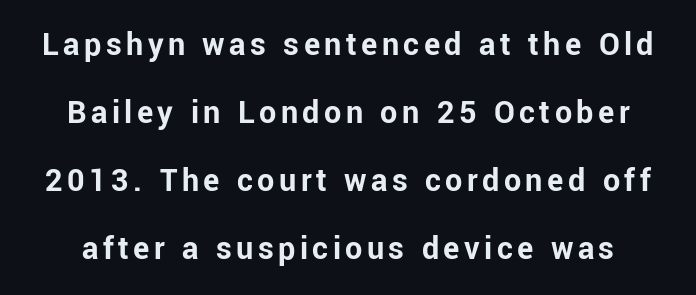
{"serif": "no", "italic": "no", "bold": "yes", "weight": "bold", "width": "normal", "stroke_contrast": "low", "x_height": "medium", "monospaced": "no", "underline": "no", "line_spacing": "loose", "line_spacing_ratio": 2.0, "glyph_px": 34}
